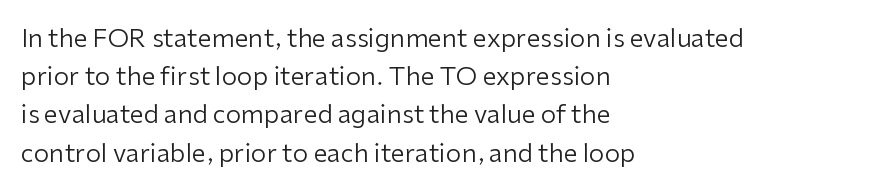
Q: Is the text bold? A: No.
Q: Is the text italic (slanted)? A: No, it is upright.
Q: Is the text underlined? A: No.
Q: How is the paragraph aligned? A: Left-aligned.
Q: Is the spacing between letters normal or unusually wide? A: Normal.
Q: Is the spacing between lines tight, normal or loose? A: Normal.
